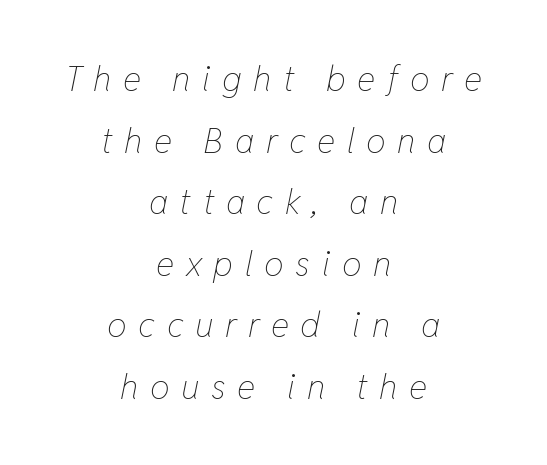
The paragraph has two soft edges and a firm central axis. Looks like regular typesetting: each glyph gets only the width it needs. Tall strokes in this sample are angled rather than plumb. Ink coverage per letter is moderate at most.
